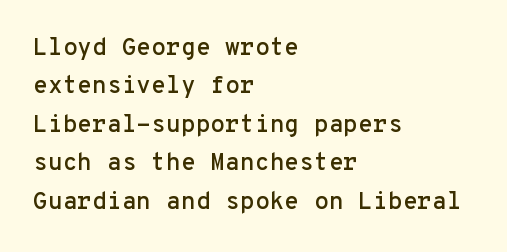
How would I describe the line gaps? Plain and ordinary. Teacher's note: observe the even left margin — that is flush-left alignment. Decoration check: the copy has no underline. Characters follow at the spacing the type designer built in. Is there any slant? The stems are plumb.
